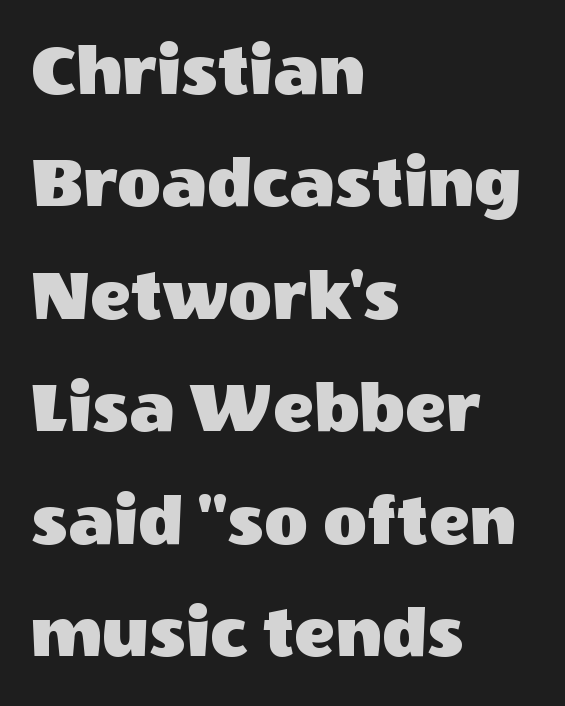
How are the letters spaced? Ordinarily, with no added tracking. The rag falls on the right side of this text block. The foot of each line stays bare and open. Are there feet on the stems? There aren't — it's a sans. Leading: standard.
